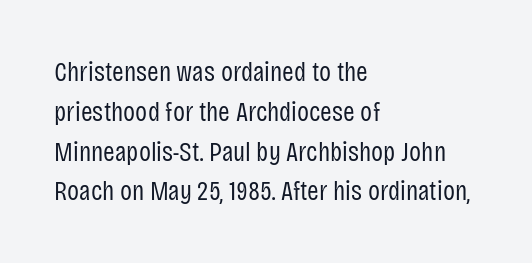
Q: Is the text bold? A: No.
Q: Is the text italic (slanted)? A: No, it is upright.
Q: Is the typeface a serif or a sans-serif typeface? A: Sans-serif.
Q: Is the text underlined? A: No.
Q: How is the paragraph aligned? A: Left-aligned.
Q: Is the spacing between letters normal or unusually wide? A: Normal.
Q: Is the spacing between lines tight, normal or loose? A: Normal.
Q: Width (condensed, normal, or wide)? A: Condensed.
Q: Stroke contrast? A: Low.
Q: x-height? A: Large.
Q: Monospaced? A: No.
